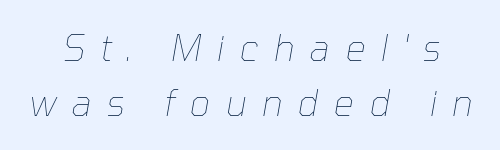
Q: Is the text bold? A: No.
Q: Is the text italic (slanted)? A: Yes, it leans right by about 10 degrees.
Q: Is the text underlined? A: No.
Q: Is the spacing between letters normal or unusually wide? A: Unusually wide.
Q: Is the spacing between lines tight, normal or loose? A: Normal.
Q: Width (condensed, normal, or wide)? A: Normal.
Q: Stroke contrast? A: Low.
Q: x-height? A: Medium.
Q: Monospaced? A: No.
